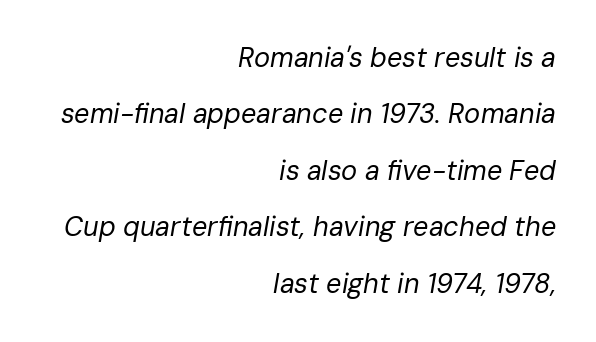
Q: Is the text bold? A: No.
Q: Is the text italic (slanted)? A: Yes, it leans right by about 10 degrees.
Q: Is the text underlined? A: No.
Q: How is the paragraph aligned? A: Right-aligned.
Q: Is the spacing between letters normal or unusually wide? A: Normal.
Q: Is the spacing between lines tight, normal or loose? A: Loose.
